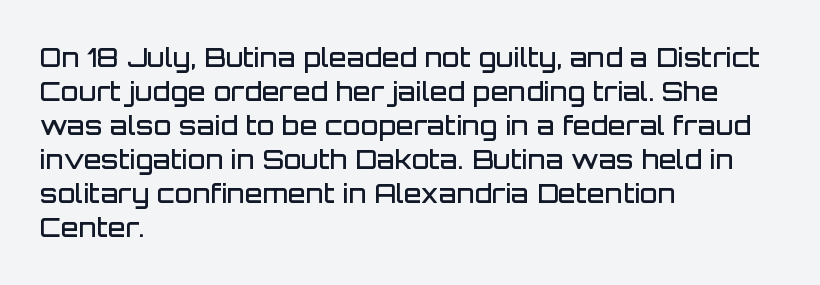
{"italic": "no", "bold": "semi", "underline": "no", "align": "left", "line_spacing": "normal", "line_spacing_ratio": 1.31, "letter_spacing": "normal", "letter_spacing_em": 0.0, "glyph_px": 26}
